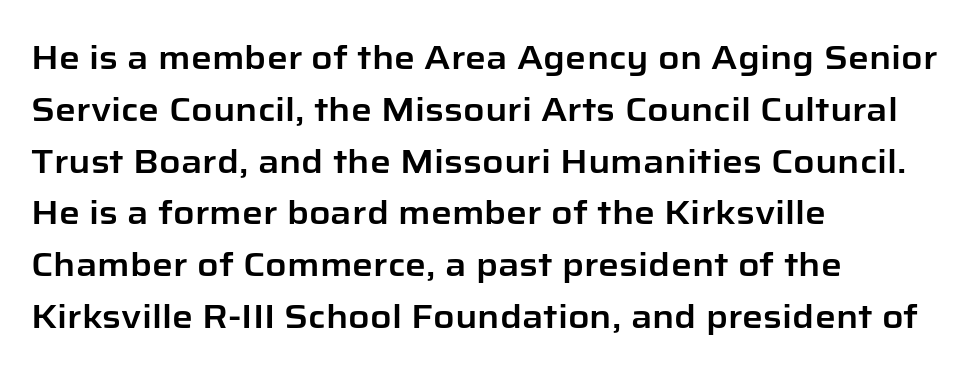
The foot of each line stays bare and open. The type sits square on the baseline with zero lean. The lines are quadded left. The rendering keeps characters at their native spacing. Regarding serifs, this sample does without them.
